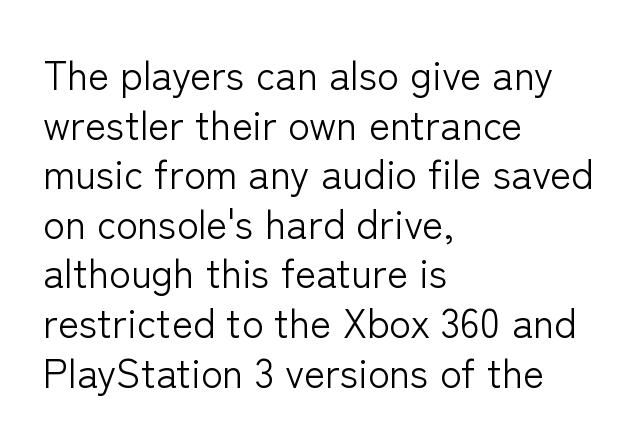
{"serif": "no", "italic": "no", "bold": "no", "weight": "light", "width": "normal", "stroke_contrast": "low", "x_height": "medium", "monospaced": "no", "underline": "no", "align": "left", "line_spacing_ratio": 1.24, "letter_spacing": "normal", "letter_spacing_em": 0.0, "glyph_px": 40}
